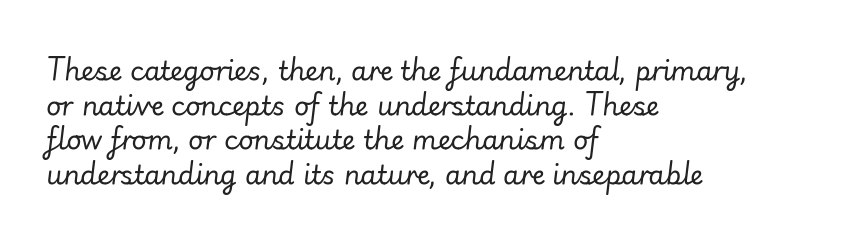
The image shows 26 px text type, italic (leaning right); set left-aligned, normal line spacing (1.33x), normal letter spacing, not underlined.
